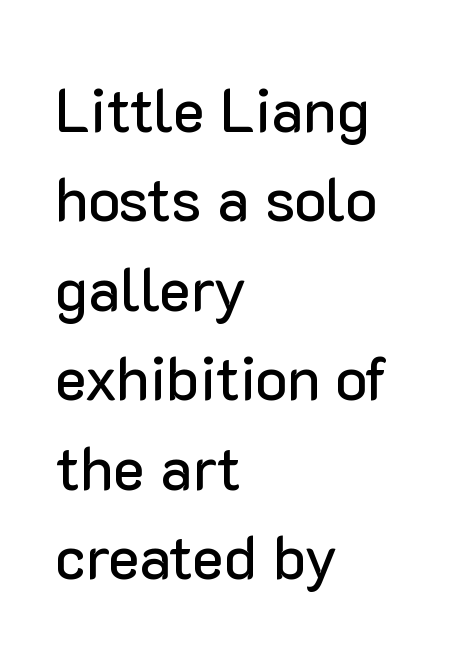
The image shows 60 px sans-serif type, upright; set left-aligned, normal line spacing (1.49x), normal letter spacing, not underlined; low stroke contrast and a medium x-height.
